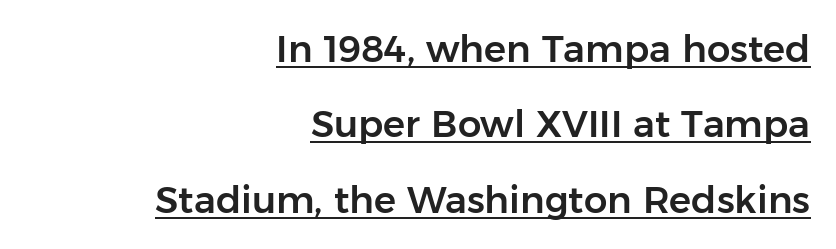
Q: Is the text italic (slanted)? A: No, it is upright.
Q: Is the typeface a serif or a sans-serif typeface? A: Sans-serif.
Q: Is the text underlined? A: Yes.
Q: How is the paragraph aligned? A: Right-aligned.
Q: Is the spacing between letters normal or unusually wide? A: Normal.
Q: Is the spacing between lines tight, normal or loose? A: Loose.
Q: Width (condensed, normal, or wide)? A: Normal.
Q: Stroke contrast? A: Low.
Q: x-height? A: Medium.
Q: Monospaced? A: No.
